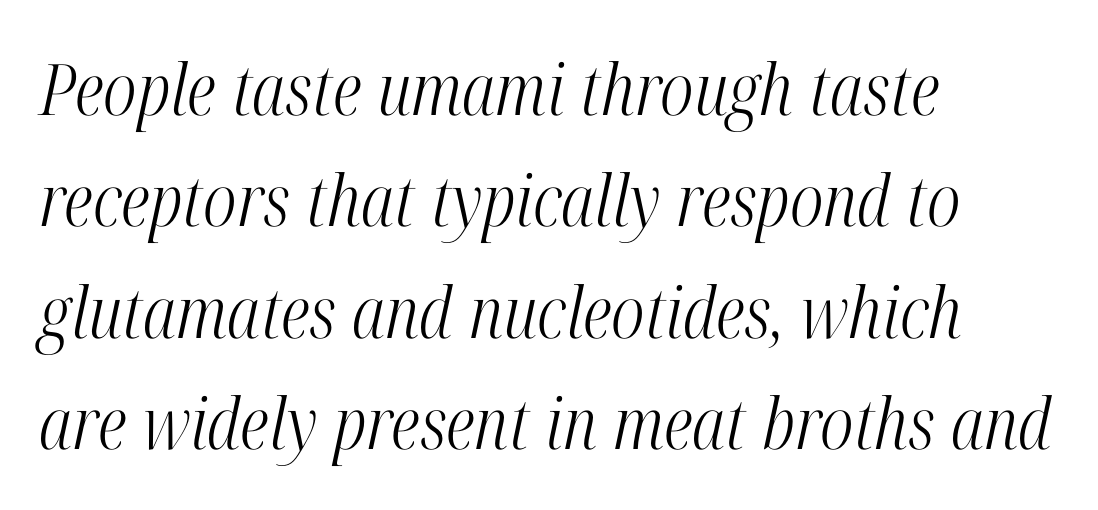
{"serif": "yes", "italic": "yes", "lean": "right", "slant_degrees": 12, "bold": "no", "weight": "light", "width": "condensed", "stroke_contrast": "high", "x_height": "medium", "monospaced": "no", "underline": "no", "align": "left", "line_spacing": "normal", "line_spacing_ratio": 1.57, "letter_spacing": "normal", "letter_spacing_em": 0.0, "glyph_px": 71}
